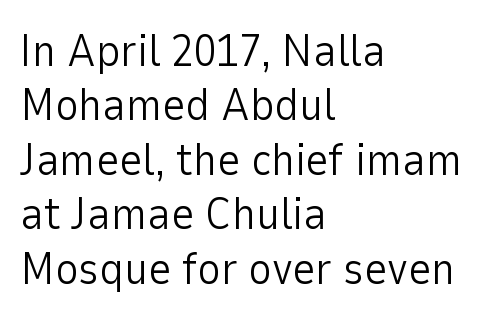
Q: Is the text bold? A: No.
Q: Is the text italic (slanted)? A: No, it is upright.
Q: Is the typeface a serif or a sans-serif typeface? A: Sans-serif.
Q: Is the text underlined? A: No.
Q: How is the paragraph aligned? A: Left-aligned.
Q: Is the spacing between letters normal or unusually wide? A: Normal.
Q: Width (condensed, normal, or wide)? A: Normal.
Q: Stroke contrast? A: Low.
Q: x-height? A: Medium.
Q: Monospaced? A: No.
